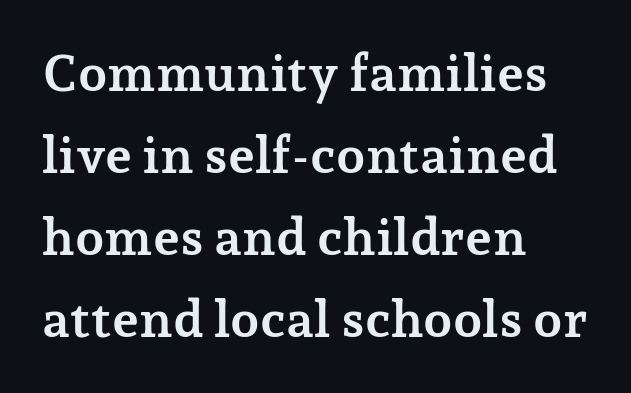
The image shows 52 px semibold serif type, upright; set left-aligned, normal line spacing (1.58x), normal letter spacing, not underlined; low stroke contrast and a medium x-height.
